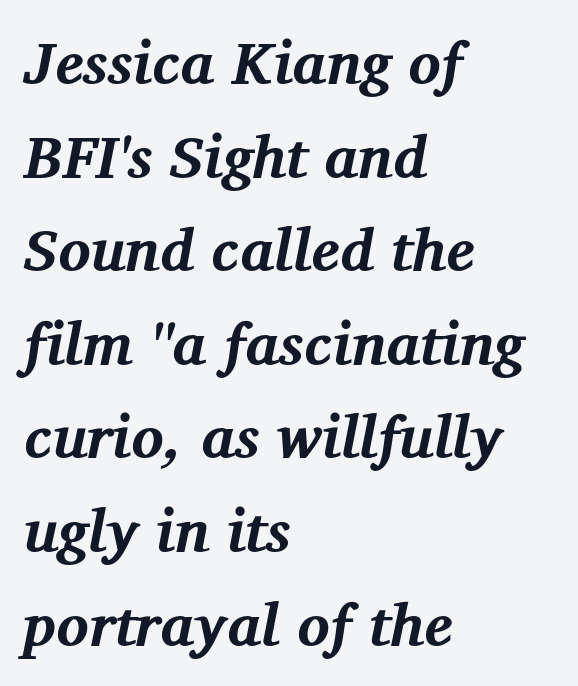
{"serif": "yes", "italic": "yes", "lean": "right", "slant_degrees": 12, "bold": "yes", "weight": "bold", "width": "normal", "stroke_contrast": "medium", "x_height": "medium", "monospaced": "no", "underline": "no", "align": "left", "line_spacing": "normal", "line_spacing_ratio": 1.56, "letter_spacing": "normal", "letter_spacing_em": 0.0, "glyph_px": 60}
